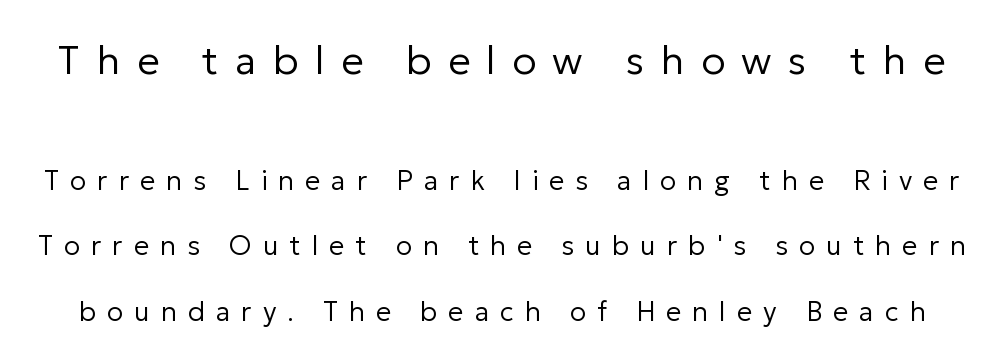
The specimen reads as upright at a glance. Type size steps down from the first block to the second. You could not count columns in this text — the font is proportionally spaced. One glance says open: line gaps are wider than usual. Nothing heavy about these letters — not bold at all.
